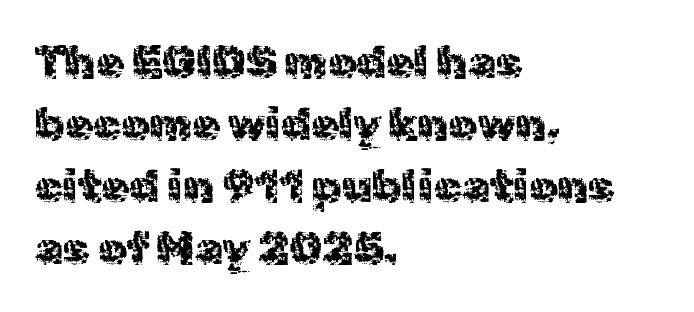
If you drew a ruler down the left edge, every line would touch it. Stem width sits at or under what a default text font uses. Tracking here is standard; glyphs follow each other at the usual distance. The foot of each line stays bare and open.
